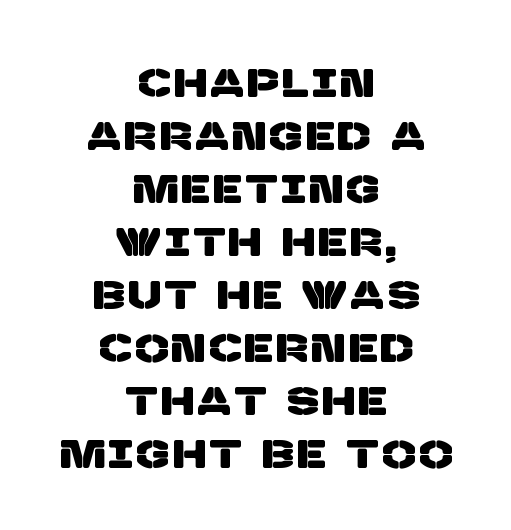
{"serif": "no", "width": "normal", "stroke_contrast": "low", "x_height": "large", "monospaced": "no", "underline": "no", "align": "center", "line_spacing": "normal", "line_spacing_ratio": 1.36, "glyph_px": 39}
